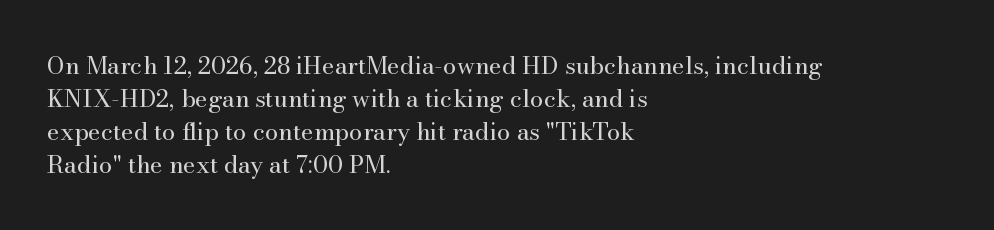
The image shows 24 px text type, upright; set left-aligned, normal line spacing (1.37x), normal letter spacing, not underlined.
